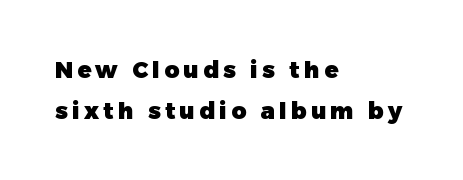
{"italic": "no", "bold": "yes", "underline": "no", "align": "left", "line_spacing_ratio": 1.78, "glyph_px": 23}
